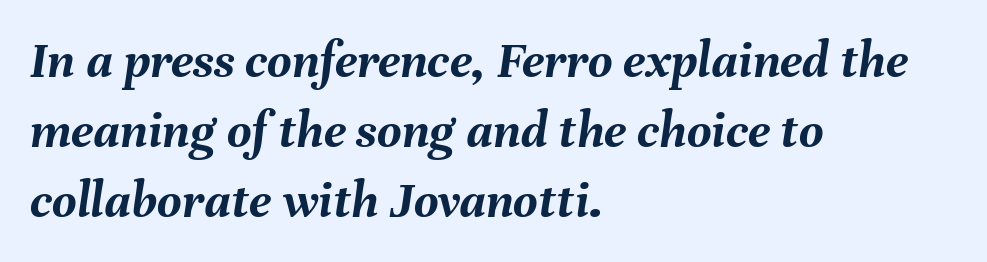
Q: Is the text bold? A: Yes.
Q: Is the text italic (slanted)? A: Yes, it leans right by about 8 degrees.
Q: Is the text underlined? A: No.
Q: How is the paragraph aligned? A: Left-aligned.
Q: Is the spacing between letters normal or unusually wide? A: Normal.
Q: Is the spacing between lines tight, normal or loose? A: Normal.
Q: Width (condensed, normal, or wide)? A: Normal.
Q: Stroke contrast? A: Medium.
Q: x-height? A: Medium.
Q: Monospaced? A: No.
